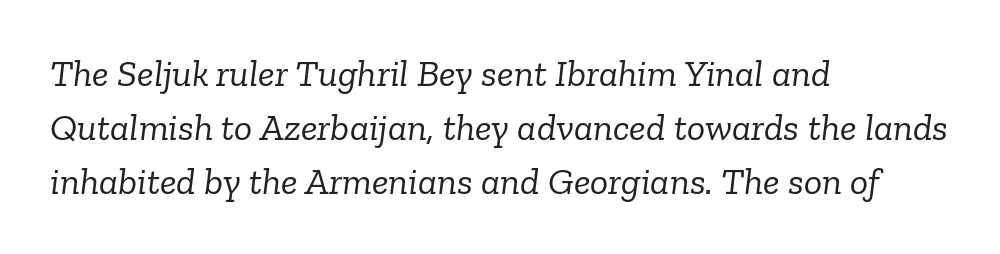
The image shows 38 px light serif type, italic (leaning right); set left-aligned, normal line spacing (1.42x), normal letter spacing, not underlined; low stroke contrast and a medium x-height.
